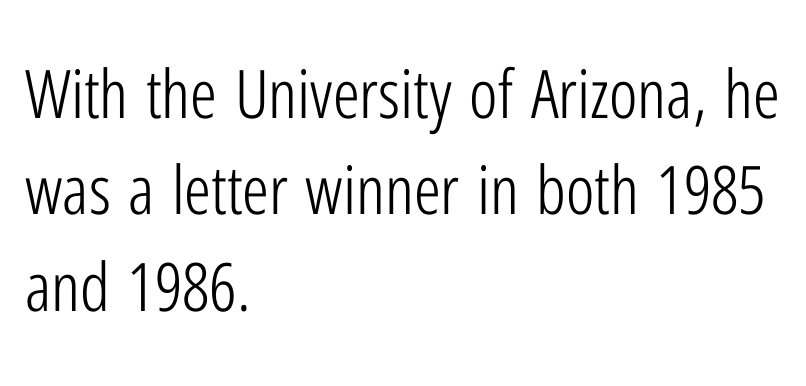
The image shows 67 px light, condensed sans-serif type, upright; set left-aligned, normal line spacing (1.44x), normal letter spacing, not underlined; low stroke contrast and a medium x-height.
